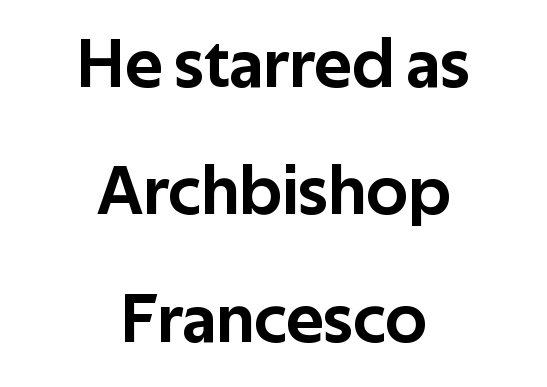
Q: Is the text italic (slanted)? A: No, it is upright.
Q: Is the typeface a serif or a sans-serif typeface? A: Sans-serif.
Q: Is the text underlined? A: No.
Q: How is the paragraph aligned? A: Centered.
Q: Is the spacing between letters normal or unusually wide? A: Normal.
Q: Width (condensed, normal, or wide)? A: Normal.
Q: Stroke contrast? A: Low.
Q: x-height? A: Medium.
Q: Monospaced? A: No.
